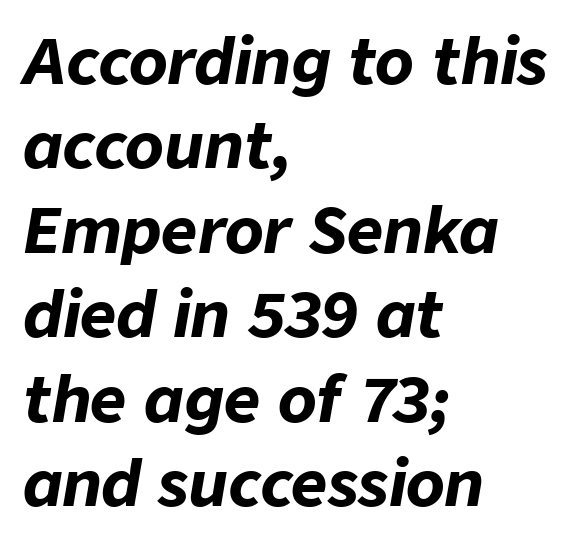
The image shows 63 px bold type, italic (leaning right); set left-aligned, normal line spacing (1.34x), normal letter spacing, not underlined; low stroke contrast and a medium x-height.
